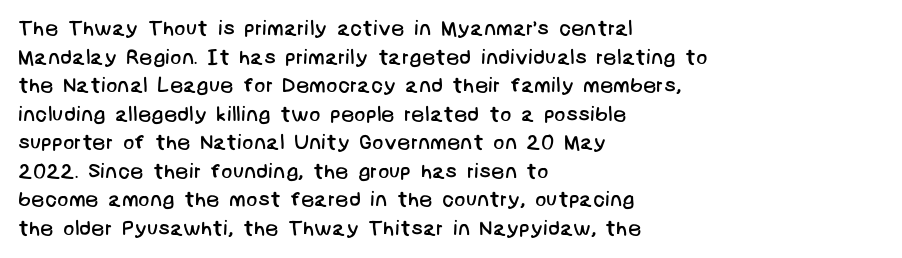
Q: Is the text bold? A: No.
Q: Is the text underlined? A: No.
Q: How is the paragraph aligned? A: Left-aligned.
Q: Is the spacing between letters normal or unusually wide? A: Normal.
Q: Is the spacing between lines tight, normal or loose? A: Normal.
